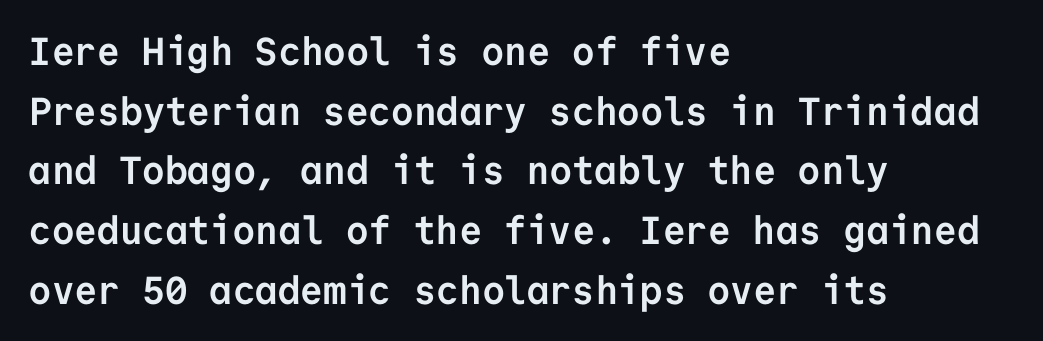
The image shows 39 px semibold sans-serif type, upright, monospaced; set left-aligned, normal line spacing (1.53x), normal letter spacing, not underlined; low stroke contrast and a medium x-height.
